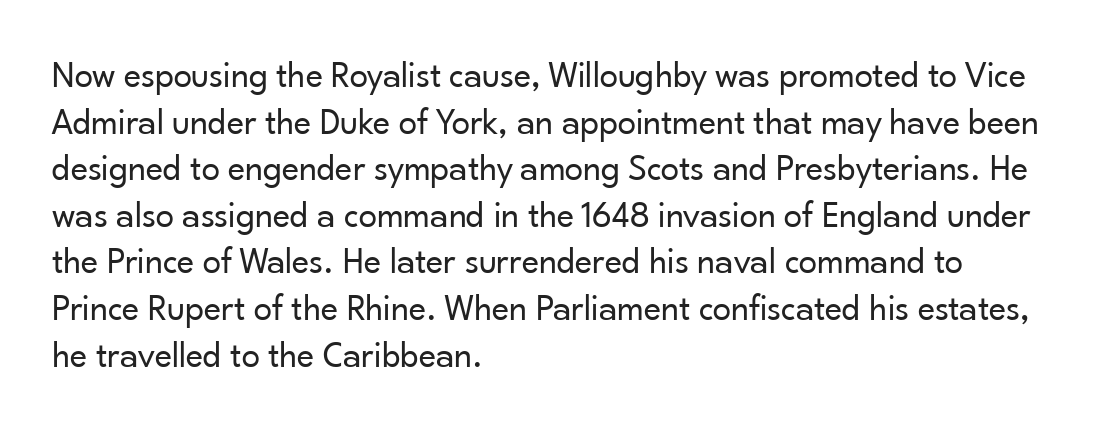
The image shows 37 px regular-weight sans-serif type, upright; set left-aligned, normal line spacing (1.26x), normal letter spacing, not underlined; low stroke contrast and a small x-height.
